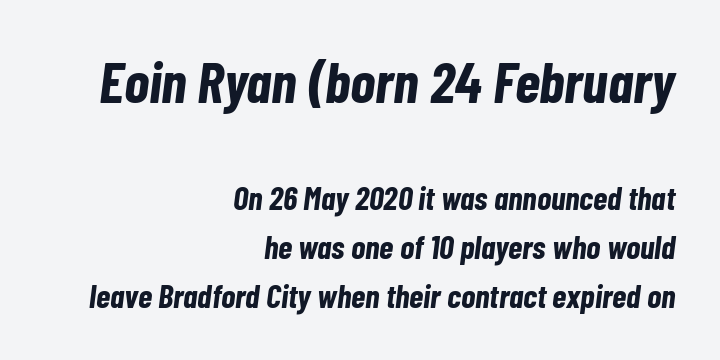
Spacing verdict: proportional, widths tailored to each character. Does the copy run flush right? Yes — the right margin is perfectly even. The upper block of text is set noticeably larger than the block beneath it. Nobody drew a line under any word here.
